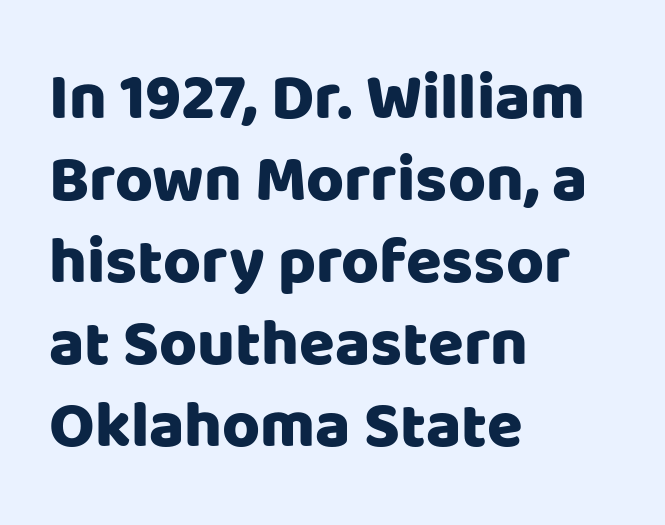
{"serif": "no", "italic": "no", "width": "normal", "stroke_contrast": "low", "x_height": "large", "monospaced": "no", "underline": "no", "align": "left", "line_spacing": "normal", "line_spacing_ratio": 1.26, "letter_spacing": "normal", "letter_spacing_em": 0.0, "glyph_px": 65}
